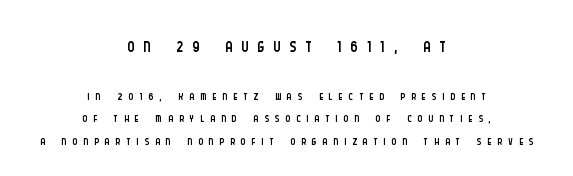
The image shows 27 px text type, upright; set centered, normal line spacing (1.26x), unusually wide letter spacing (+0.33 em), not underlined; the first (top) block is 1.5x larger.
